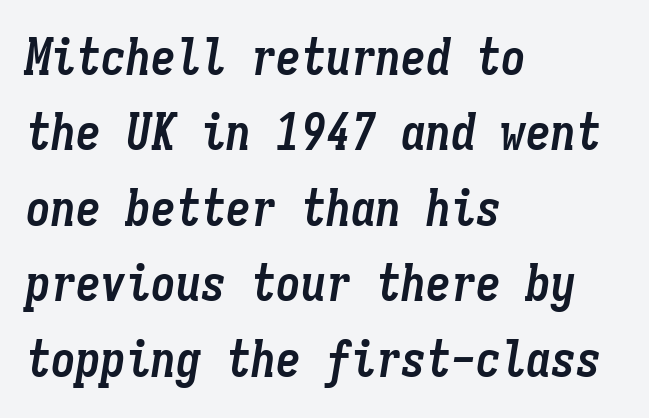
{"italic": "yes", "lean": "right", "slant_degrees": 9, "bold": "yes", "weight": "semibold", "width": "condensed", "stroke_contrast": "low", "x_height": "medium", "monospaced": "yes", "underline": "no", "align": "left", "line_spacing": "normal", "line_spacing_ratio": 1.51, "letter_spacing": "normal", "letter_spacing_em": 0.0, "glyph_px": 50}
